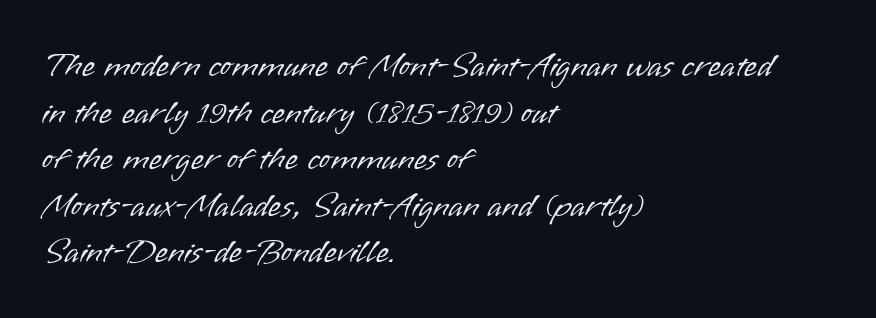
The image shows 34 px light sans-serif type; set left-aligned, normal line spacing (1.37x), normal letter spacing, not underlined; low stroke contrast and a small x-height.
